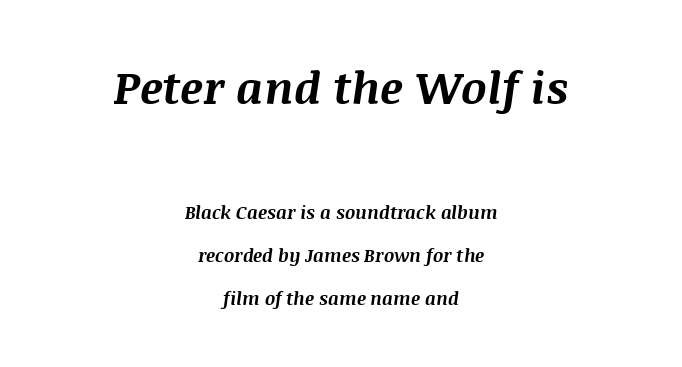
{"italic": "yes", "lean": "right", "slant_degrees": 8, "bold": "yes", "weight": "bold", "width": "normal", "stroke_contrast": "medium", "x_height": "large", "monospaced": "no", "underline": "no", "align": "center", "line_spacing": "loose", "line_spacing_ratio": 2.4, "letter_spacing": "normal", "letter_spacing_em": 0.0, "larger_block": "first", "size_ratio": 2.5, "glyph_px": 45}
